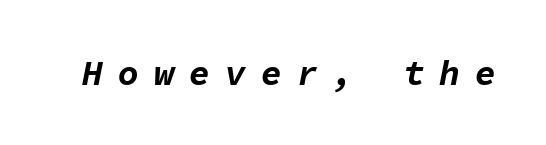
The image shows 35 px bold type, italic (leaning right), monospaced; set unusually wide letter spacing (+0.42 em), not underlined; low stroke contrast and a medium x-height.
